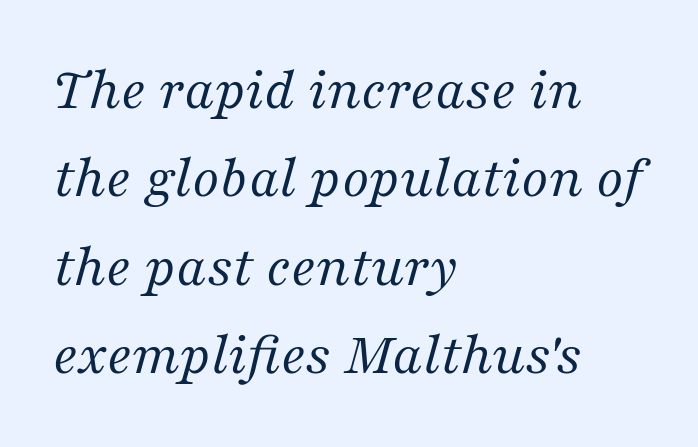
The image shows 61 px regular-weight serif type, italic (leaning right); set left-aligned, normal line spacing (1.45x), normal letter spacing, not underlined; medium stroke contrast and a medium x-height.
